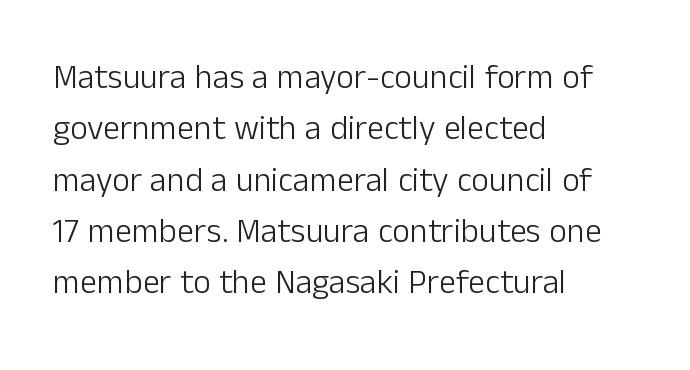
{"serif": "no", "italic": "no", "bold": "no", "weight": "light", "width": "normal", "stroke_contrast": "low", "x_height": "medium", "monospaced": "no", "underline": "no", "align": "left", "line_spacing": "normal", "line_spacing_ratio": 1.51, "letter_spacing": "normal", "letter_spacing_em": 0.0, "glyph_px": 34}
